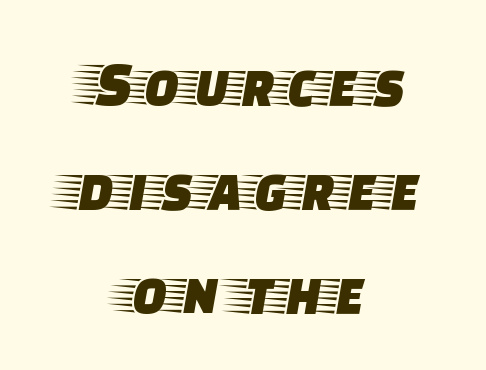
The image shows 65 px wide serif type; set centered, normal line spacing (1.6x), normal letter spacing, not underlined; low stroke contrast and a large x-height.
